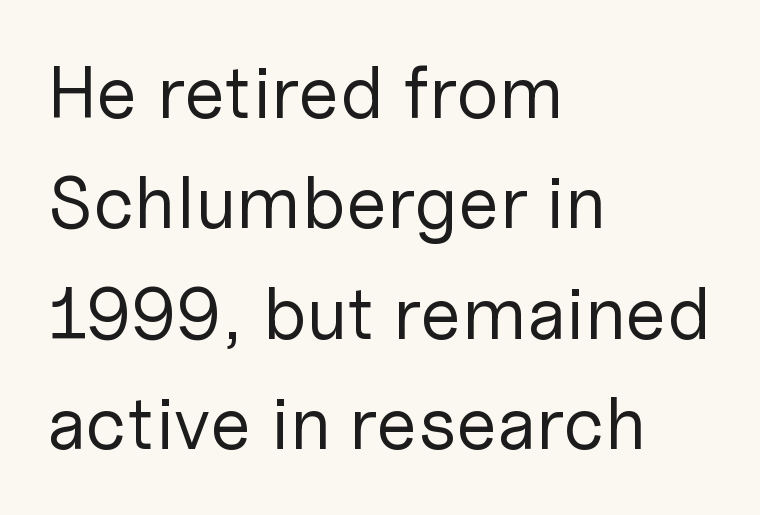
Q: Is the text bold? A: No.
Q: Is the text italic (slanted)? A: No, it is upright.
Q: Is the typeface a serif or a sans-serif typeface? A: Sans-serif.
Q: Is the text underlined? A: No.
Q: How is the paragraph aligned? A: Left-aligned.
Q: Is the spacing between letters normal or unusually wide? A: Normal.
Q: Is the spacing between lines tight, normal or loose? A: Normal.
Q: Width (condensed, normal, or wide)? A: Normal.
Q: Stroke contrast? A: Low.
Q: x-height? A: Medium.
Q: Monospaced? A: No.
